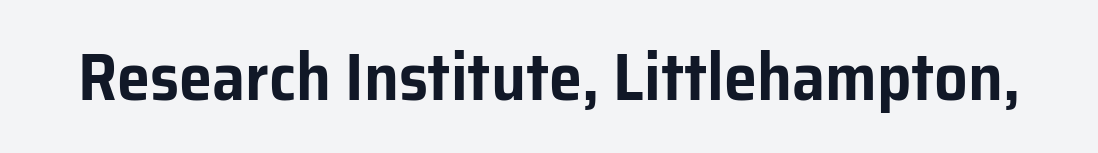
The image shows 67 px sans-serif type, upright; set normal letter spacing, not underlined; low stroke contrast and a medium x-height.
